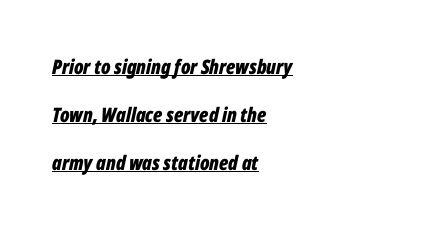
{"italic": "yes", "lean": "right", "slant_degrees": 12, "bold": "yes", "underline": "yes", "align": "left", "line_spacing": "loose", "line_spacing_ratio": 2.41, "letter_spacing": "normal", "letter_spacing_em": 0.0, "glyph_px": 20}
